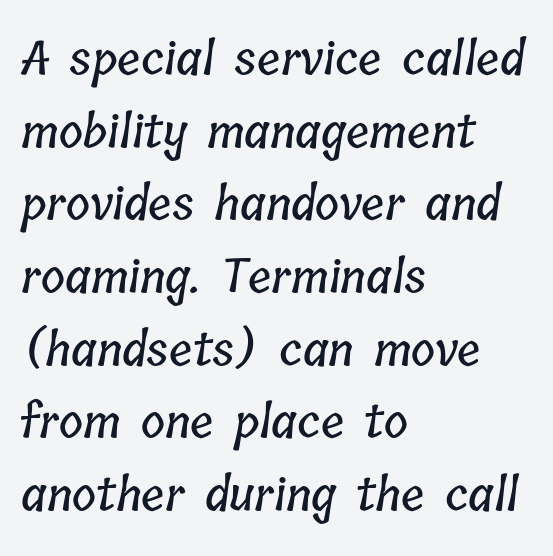
Check under the words: just untouched page. Proportional: the letters do not fall into vertical columns. Honestly, the row spacing looks completely unremarkable. In terms of letterspacing, this is plain default setting. The rag falls on the right side of this text block.
